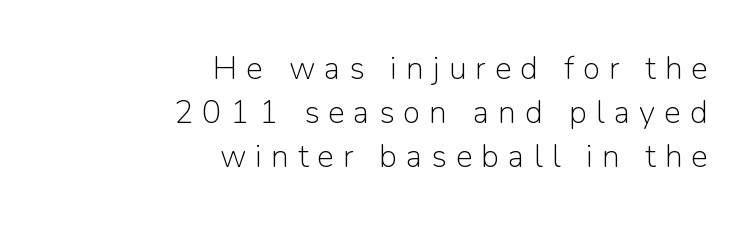
Q: Is the text bold? A: No.
Q: Is the text italic (slanted)? A: No, it is upright.
Q: Is the typeface a serif or a sans-serif typeface? A: Sans-serif.
Q: Is the text underlined? A: No.
Q: How is the paragraph aligned? A: Right-aligned.
Q: Is the spacing between letters normal or unusually wide? A: Unusually wide.
Q: Is the spacing between lines tight, normal or loose? A: Normal.
Q: Width (condensed, normal, or wide)? A: Normal.
Q: Stroke contrast? A: Low.
Q: x-height? A: Medium.
Q: Monospaced? A: No.
